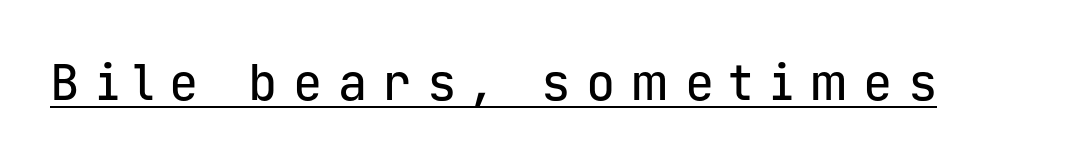
Q: Is the text italic (slanted)? A: No, it is upright.
Q: Is the typeface a serif or a sans-serif typeface? A: Sans-serif.
Q: Is the text underlined? A: Yes.
Q: Is the spacing between letters normal or unusually wide? A: Unusually wide.
Q: Width (condensed, normal, or wide)? A: Normal.
Q: Stroke contrast? A: Low.
Q: x-height? A: Medium.
Q: Monospaced? A: Yes.
